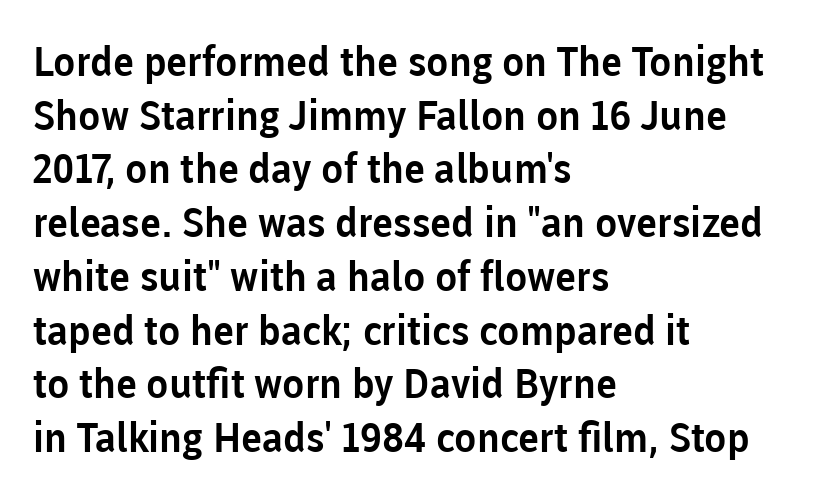
Q: Is the text italic (slanted)? A: No, it is upright.
Q: Is the typeface a serif or a sans-serif typeface? A: Sans-serif.
Q: Is the text underlined? A: No.
Q: How is the paragraph aligned? A: Left-aligned.
Q: Is the spacing between letters normal or unusually wide? A: Normal.
Q: Is the spacing between lines tight, normal or loose? A: Normal.
Q: Width (condensed, normal, or wide)? A: Normal.
Q: Stroke contrast? A: Low.
Q: x-height? A: Medium.
Q: Monospaced? A: No.
